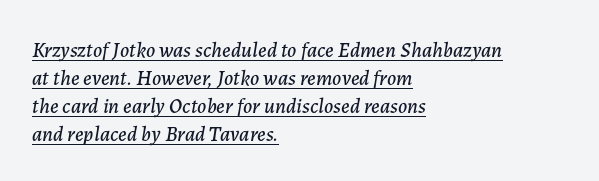
{"italic": "yes", "lean": "right", "slant_degrees": 7, "underline": "yes", "align": "left", "line_spacing": "normal", "line_spacing_ratio": 1.34, "letter_spacing": "normal", "letter_spacing_em": 0.0, "glyph_px": 21}
